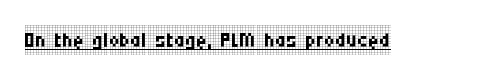
Is this a fixed-width face? No — the glyphs have proportional, varying widths. A typographer would call this underscored text. The strokes are not fattened; the text isn't bold. Ordinary non-slanted type is in use. Small tapered or slab feet sit at the stroke ends, so this counts as serif.
